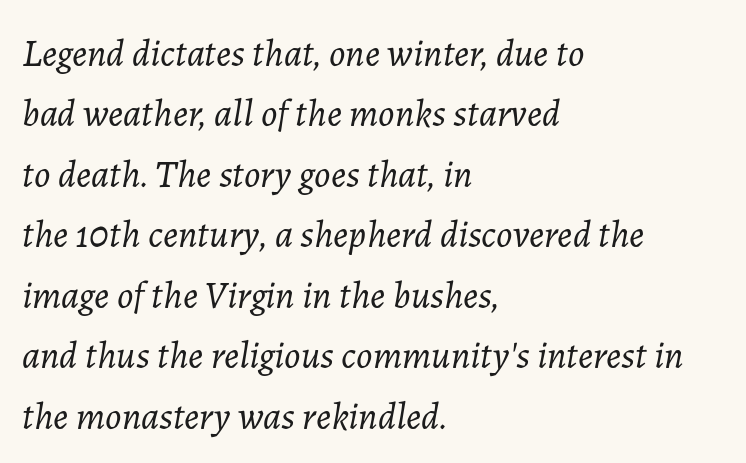
This reads as an unemphasized weight, regular at the heaviest. Glyph-to-glyph distance matches everyday printed text. Is the block centered? No — it sits flush against the left margin. Notice how the stems are inclined rather than vertical — that's the hallmark of italics. The vertical gap from one line to the next is medium.
